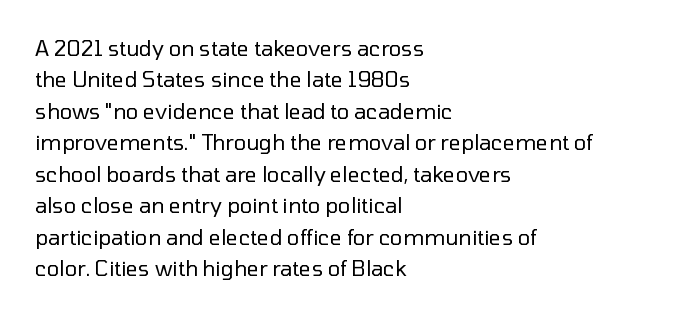
The image shows 21 px text type, upright; set left-aligned, normal line spacing (1.5x), normal letter spacing, not underlined.
